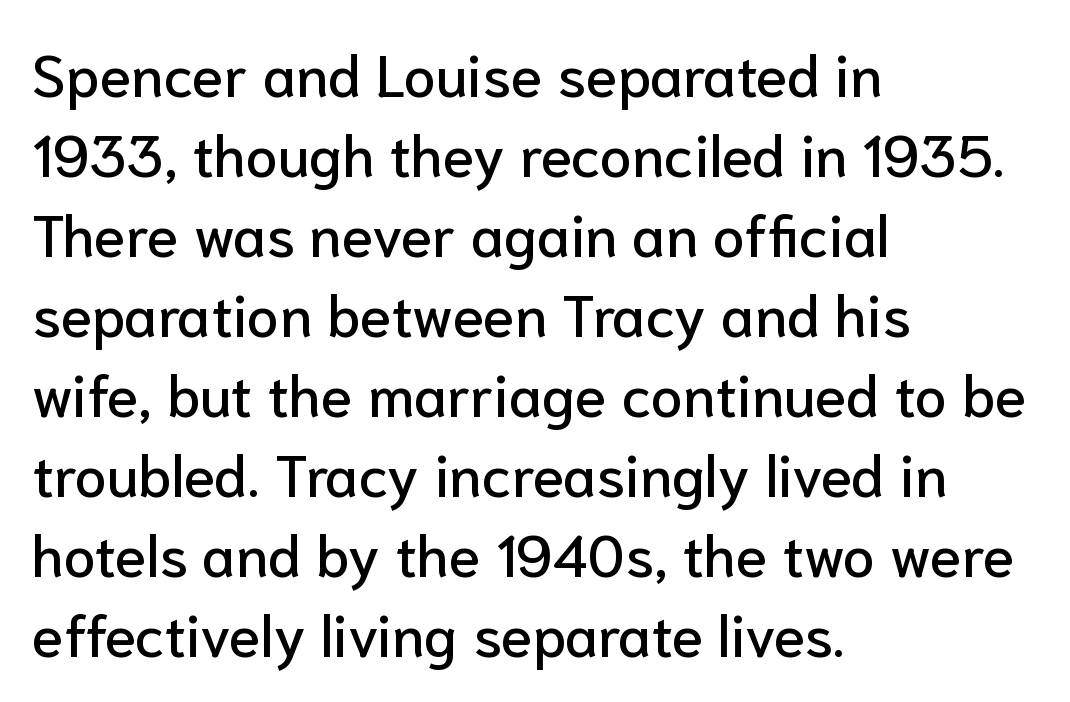
Is there any slant? The stems are plumb. These lines are rendered in a variable-pitch font. The words here are not underlined. Notice how the passage keeps a crisp vertical edge on the left only. Between one letter and the next there's only the usual sliver of space.
